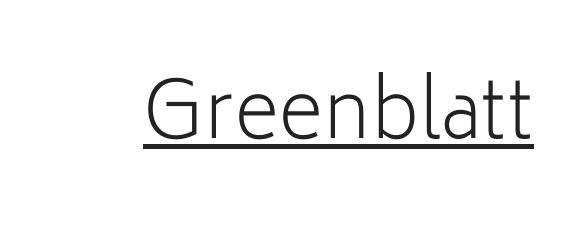
Q: Is the text bold? A: No.
Q: Is the text italic (slanted)? A: No, it is upright.
Q: Is the typeface a serif or a sans-serif typeface? A: Sans-serif.
Q: Is the text underlined? A: Yes.
Q: Is the spacing between letters normal or unusually wide? A: Normal.
Q: Width (condensed, normal, or wide)? A: Normal.
Q: Stroke contrast? A: Low.
Q: x-height? A: Medium.
Q: Monospaced? A: No.
